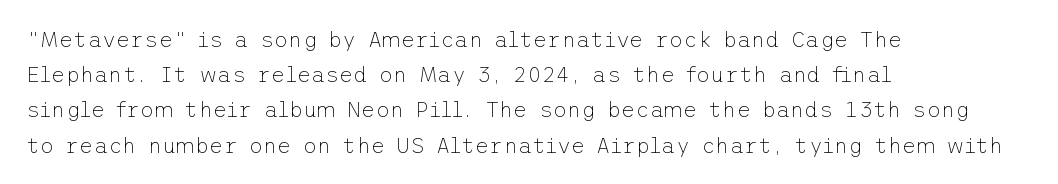
The image shows 22 px text type, upright; set left-aligned, normal line spacing (1.6x), normal letter spacing, not underlined.
